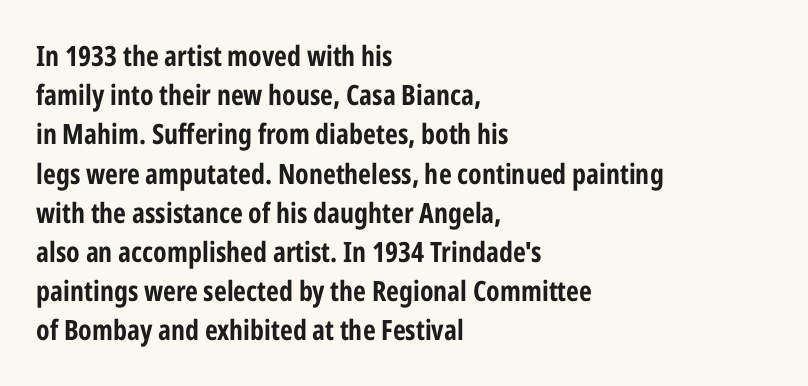
The image shows 28 px bold, condensed sans-serif type, upright; set left-aligned, normal line spacing (1.4x), normal letter spacing, not underlined; low stroke contrast and a medium x-height.
